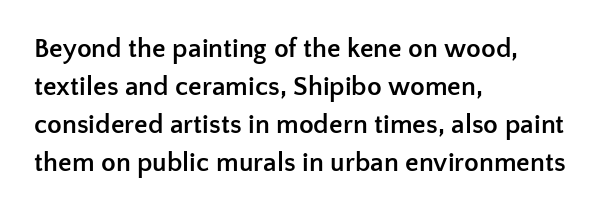
Nothing unusual about the tracking: characters are spaced as the font intends. Glance below the letters and you will spot only blank space. Designer's note — italics off, roman on. Alignment: flush left.
